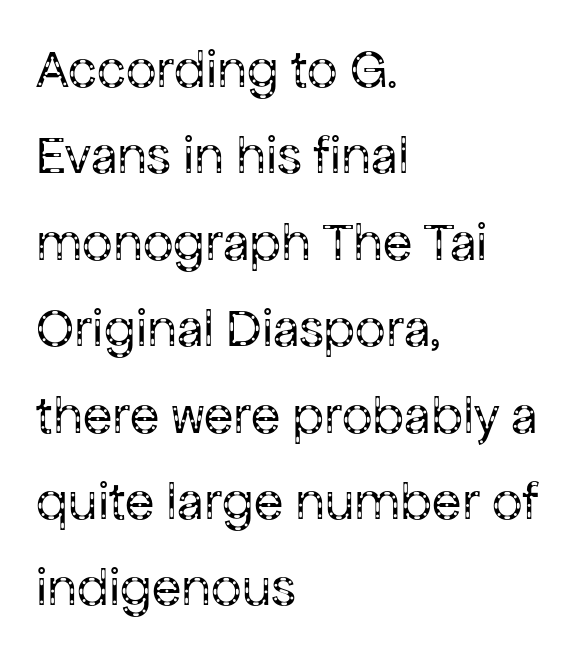
{"serif": "no", "italic": "no", "bold": "no", "weight": "regular", "width": "normal", "stroke_contrast": "low", "x_height": "medium", "monospaced": "no", "underline": "no", "align": "left", "line_spacing": "normal", "line_spacing_ratio": 1.6, "letter_spacing": "normal", "letter_spacing_em": 0.0, "glyph_px": 54}
